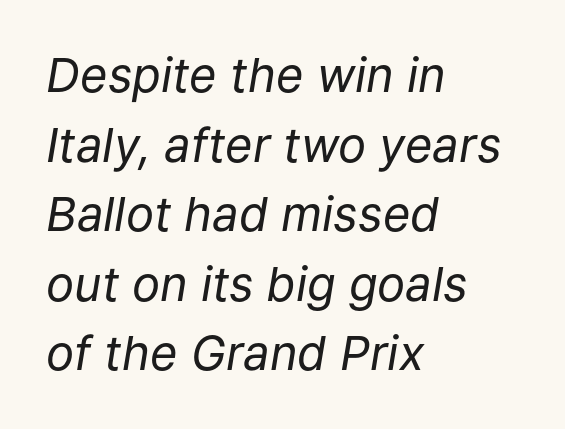
{"italic": "yes", "lean": "right", "slant_degrees": 9, "bold": "no", "weight": "regular", "width": "normal", "stroke_contrast": "low", "x_height": "medium", "monospaced": "no", "underline": "no", "align": "left", "line_spacing": "normal", "line_spacing_ratio": 1.48, "letter_spacing": "normal", "letter_spacing_em": 0.0, "glyph_px": 47}
